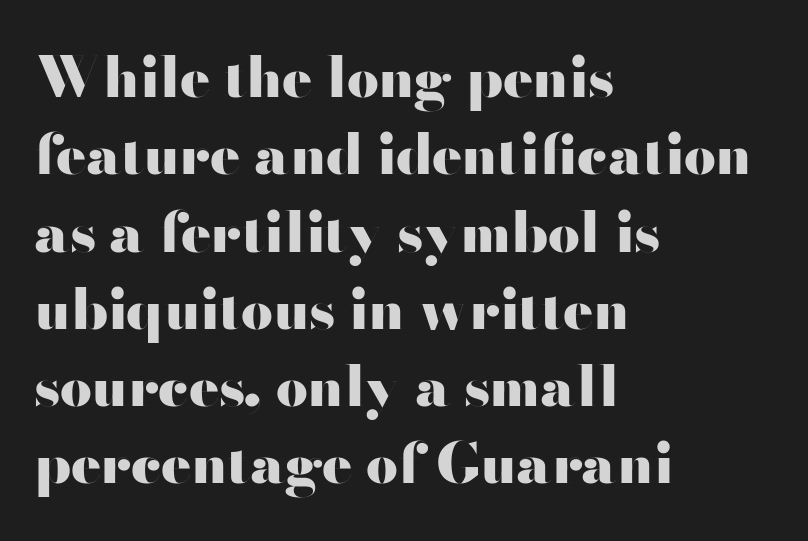
These lines are set flush left with a ragged right edge. Quick note: interline space is typical. The foot of each line stays bare and open. You could not count columns in this text — the font is proportionally spaced. The typesetting leans heavy: a genuine bold. Vertical strokes here are truly vertical.
